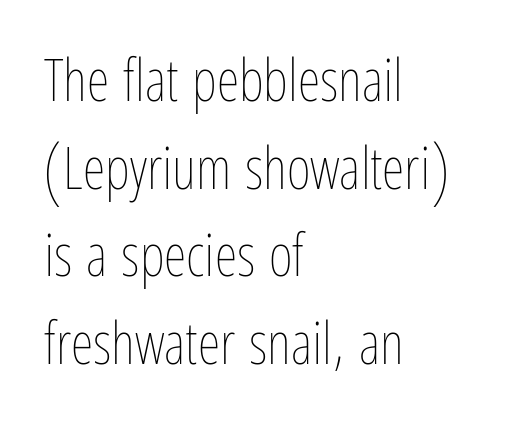
The image shows 58 px thin, condensed type, upright; set left-aligned, normal line spacing (1.51x), normal letter spacing, not underlined; low stroke contrast and a medium x-height.
